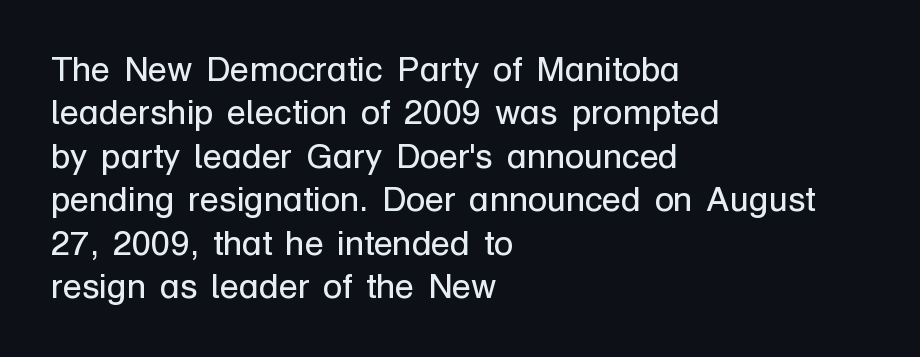
{"serif": "no", "italic": "no", "bold": "no", "weight": "regular", "width": "normal", "stroke_contrast": "low", "x_height": "medium", "monospaced": "no", "underline": "no", "align": "left", "line_spacing_ratio": 1.24, "letter_spacing": "normal", "letter_spacing_em": 0.0, "glyph_px": 35}
